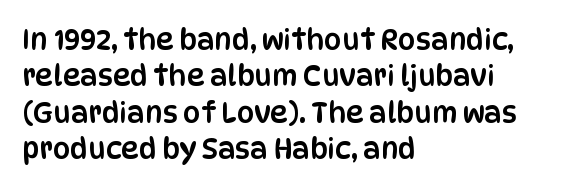
Type style note: lacks serifs. Ascenders rise straight up at ninety degrees. Bare-footed words on every line. If you measured baseline to baseline, you'd find a middling distance.
